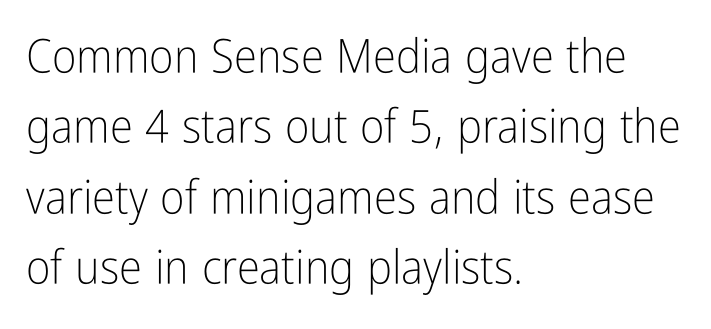
The letters advance in unequal steps, a hallmark of proportional type. Each line starts at the same left margin while the right side varies. The tracking reads as untouched default to a designer's eye. Stem width sits at or under what a default text font uses. The typeface chosen for these lines omits serifs. If you measured baseline to baseline, you'd find a middling distance.
